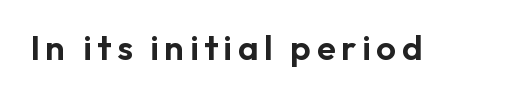
The rendering uses natural spacing where letterforms have individual widths. Nope, no serifs anywhere on these letters. A roman cut, with each character standing at attention. Quick note: underline off.
